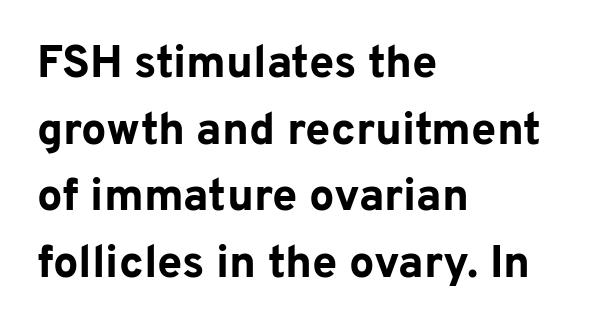
Q: Is the text bold? A: Yes.
Q: Is the text italic (slanted)? A: No, it is upright.
Q: Is the typeface a serif or a sans-serif typeface? A: Sans-serif.
Q: Is the text underlined? A: No.
Q: How is the paragraph aligned? A: Left-aligned.
Q: Is the spacing between letters normal or unusually wide? A: Normal.
Q: Is the spacing between lines tight, normal or loose? A: Normal.
Q: Width (condensed, normal, or wide)? A: Normal.
Q: Stroke contrast? A: Low.
Q: x-height? A: Medium.
Q: Monospaced? A: No.
